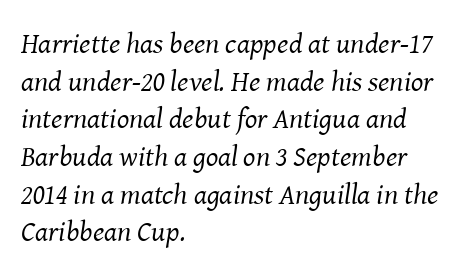
The image shows 29 px regular-weight serif type, italic (leaning right); set left-aligned, normal line spacing (1.3x), normal letter spacing, not underlined; medium stroke contrast and a medium x-height.
